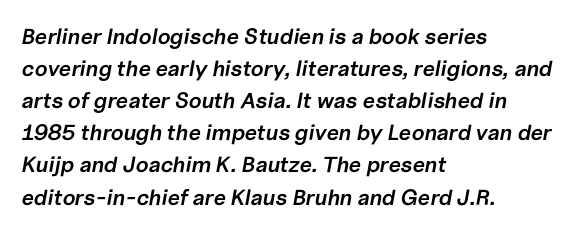
The image shows 22 px text type, italic (leaning right); set left-aligned, normal line spacing (1.46x), normal letter spacing, not underlined.
